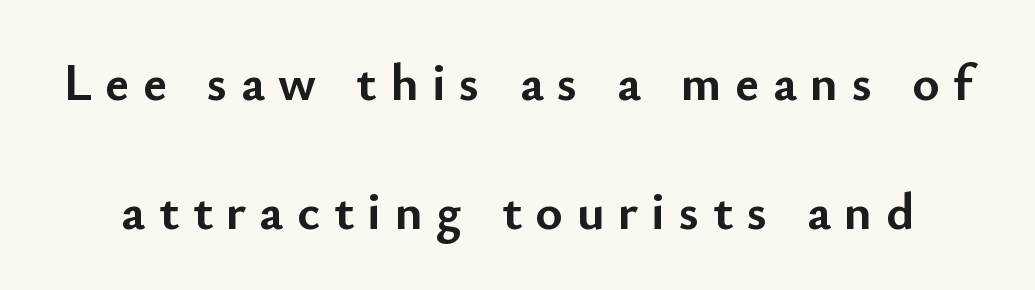
{"serif": "no", "italic": "no", "bold": "yes", "weight": "semibold", "width": "normal", "stroke_contrast": "low", "x_height": "small", "monospaced": "no", "underline": "no", "line_spacing": "loose", "line_spacing_ratio": 2.48, "letter_spacing": "wide", "letter_spacing_em": 0.26, "glyph_px": 52}
